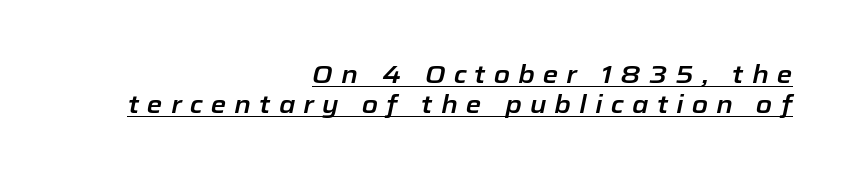
The font's italic variant was chosen for this text. Does the copy run flush right? Yes — the right margin is perfectly even. Short note: letters widely spaced. A typographer would call this underscored text.
